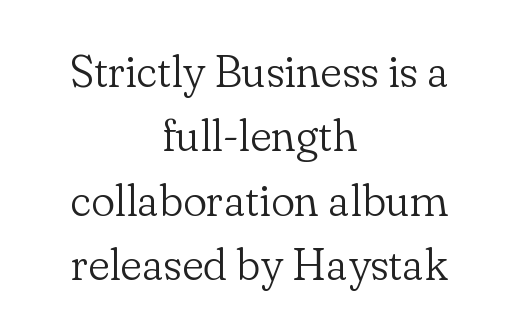
Q: Is the text bold? A: No.
Q: Is the text italic (slanted)? A: No, it is upright.
Q: Is the typeface a serif or a sans-serif typeface? A: Serif.
Q: Is the text underlined? A: No.
Q: How is the paragraph aligned? A: Centered.
Q: Is the spacing between letters normal or unusually wide? A: Normal.
Q: Is the spacing between lines tight, normal or loose? A: Normal.
Q: Width (condensed, normal, or wide)? A: Normal.
Q: Stroke contrast? A: Low.
Q: x-height? A: Small.
Q: Monospaced? A: No.
